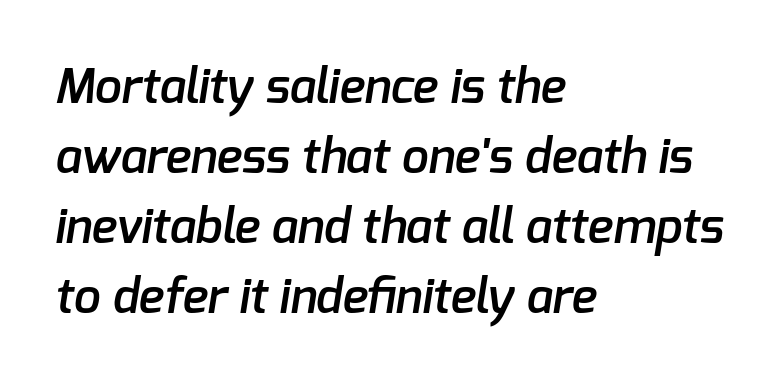
{"serif": "no", "bold": "semi", "weight": "semibold", "width": "normal", "stroke_contrast": "low", "x_height": "medium", "monospaced": "no", "underline": "no", "align": "left", "line_spacing": "normal", "line_spacing_ratio": 1.46, "letter_spacing": "normal", "letter_spacing_em": 0.0, "glyph_px": 48}
